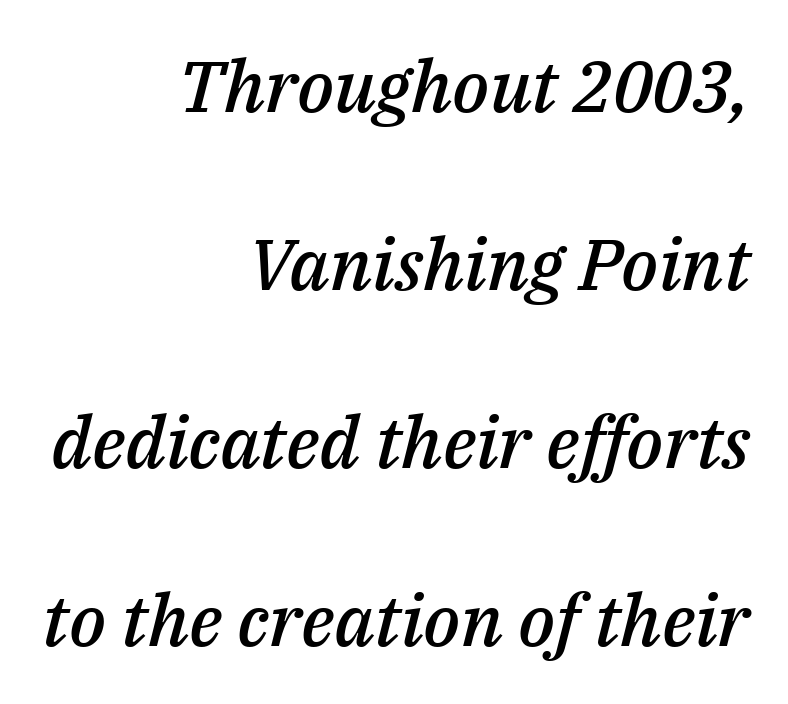
{"italic": "yes", "lean": "right", "slant_degrees": 14, "bold": "semi", "weight": "semibold", "width": "normal", "stroke_contrast": "medium", "x_height": "medium", "monospaced": "no", "underline": "no", "align": "right", "line_spacing": "loose", "line_spacing_ratio": 2.47, "letter_spacing": "normal", "letter_spacing_em": 0.0, "glyph_px": 72}
